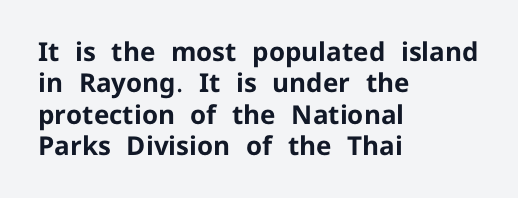
{"italic": "no", "bold": "yes", "underline": "no", "align": "left", "line_spacing_ratio": 1.21, "letter_spacing": "normal", "letter_spacing_em": 0.0, "glyph_px": 26}
